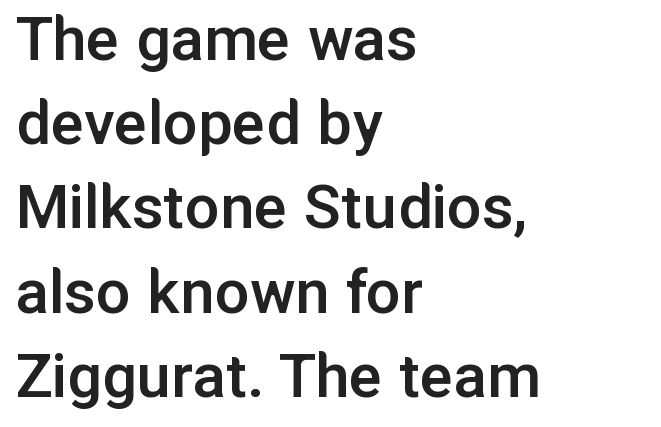
Q: Is the text bold? A: Semi-bold.
Q: Is the text italic (slanted)? A: No, it is upright.
Q: Is the typeface a serif or a sans-serif typeface? A: Sans-serif.
Q: Is the text underlined? A: No.
Q: How is the paragraph aligned? A: Left-aligned.
Q: Is the spacing between letters normal or unusually wide? A: Normal.
Q: Width (condensed, normal, or wide)? A: Normal.
Q: Stroke contrast? A: Low.
Q: x-height? A: Medium.
Q: Monospaced? A: No.
